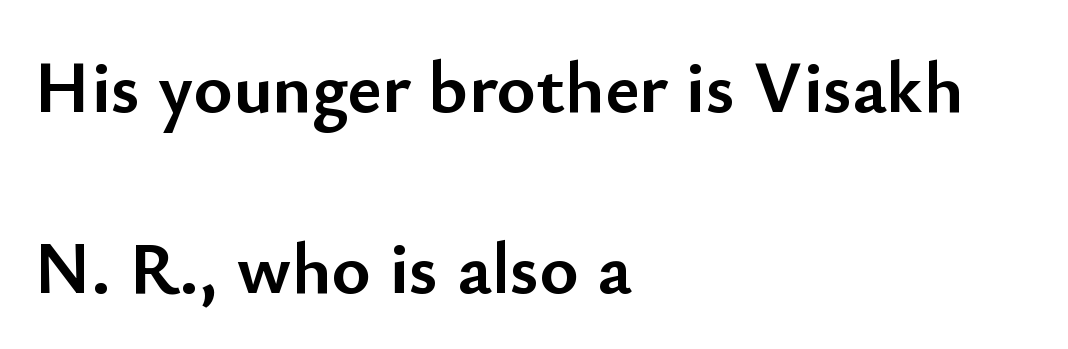
The axis of the letterforms is exactly vertical. Pretty heavy lettering here — definitely bold. Students, note that the glyphs here touch the page at normal intervals. Lines of text with bare space underneath.
